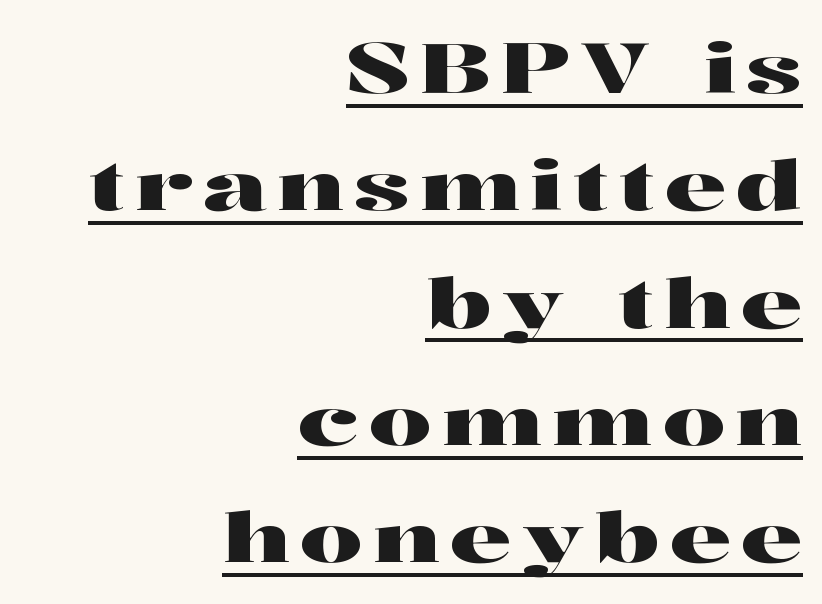
Q: Is the text italic (slanted)? A: No, it is upright.
Q: Is the typeface a serif or a sans-serif typeface? A: Serif.
Q: Is the text underlined? A: Yes.
Q: How is the paragraph aligned? A: Right-aligned.
Q: Is the spacing between lines tight, normal or loose? A: Normal.
Q: Width (condensed, normal, or wide)? A: Wide.
Q: Stroke contrast? A: High.
Q: x-height? A: Medium.
Q: Monospaced? A: No.
